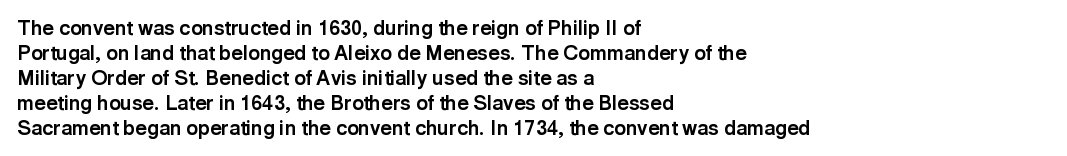
The image shows 20 px bold type, upright; set left-aligned, normal line spacing (1.25x), normal letter spacing, not underlined.
